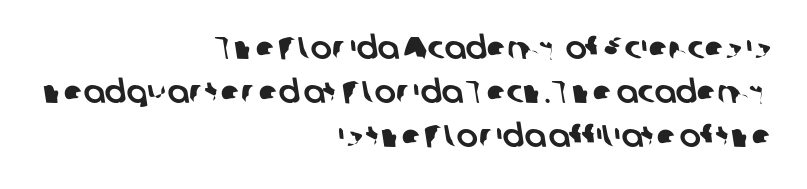
The image shows 32 px sans-serif type; set right-aligned, normal line spacing (1.37x), normal letter spacing, not underlined; low stroke contrast and a medium x-height.
